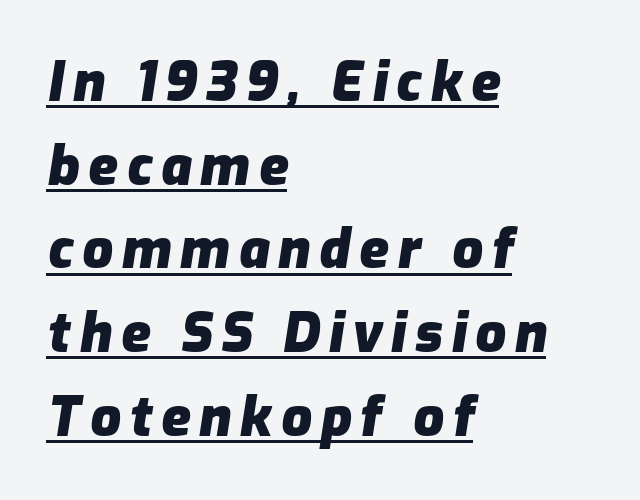
Compared with an ordinary text face, these strokes are far heavier — a full bold. In designer terms, the underline attribute is active on this setting. Every character sits at an angle, as italics do. What's the leading like? Ordinary, nothing unusual. The passage shown is typed in a proportional face where columns would drift. The compositor pushed each line to the left boundary.
